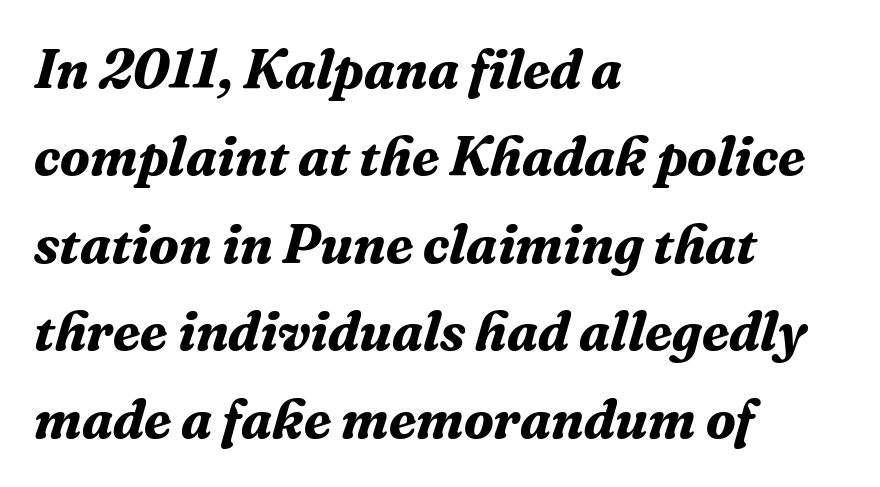
Q: Is the text bold? A: Yes.
Q: Is the text italic (slanted)? A: Yes, it leans right by about 16 degrees.
Q: Is the typeface a serif or a sans-serif typeface? A: Serif.
Q: Is the text underlined? A: No.
Q: How is the paragraph aligned? A: Left-aligned.
Q: Is the spacing between letters normal or unusually wide? A: Normal.
Q: Is the spacing between lines tight, normal or loose? A: Normal.
Q: Width (condensed, normal, or wide)? A: Normal.
Q: Stroke contrast? A: Medium.
Q: x-height? A: Medium.
Q: Monospaced? A: No.
